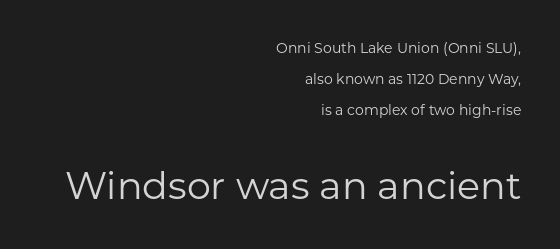
The image shows 38 px regular-weight sans-serif type, upright; set right-aligned, loose line spacing (2.21x), normal letter spacing, not underlined; the second (bottom) block is 2.71x larger; low stroke contrast and a medium x-height.
